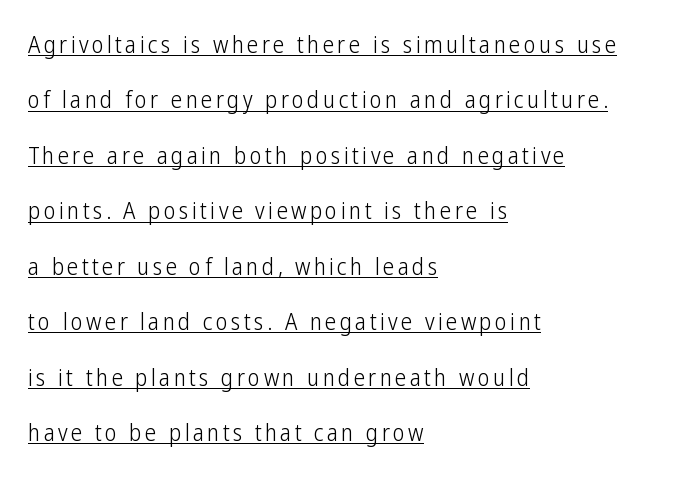
The image shows 23 px text type, upright; set left-aligned, loose line spacing (2.41x), underlined.
